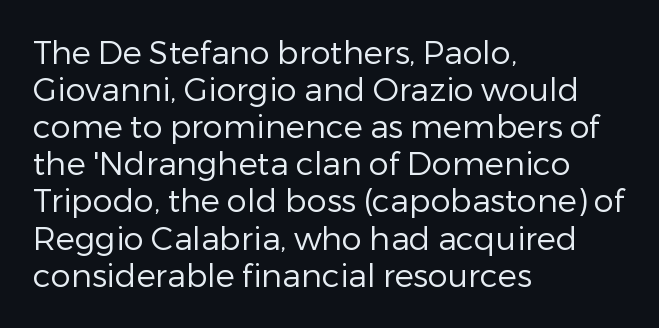
The image shows 32 px regular-weight sans-serif type, upright; set left-aligned, line spacing 1.16x, normal letter spacing, not underlined; low stroke contrast and a medium x-height.
